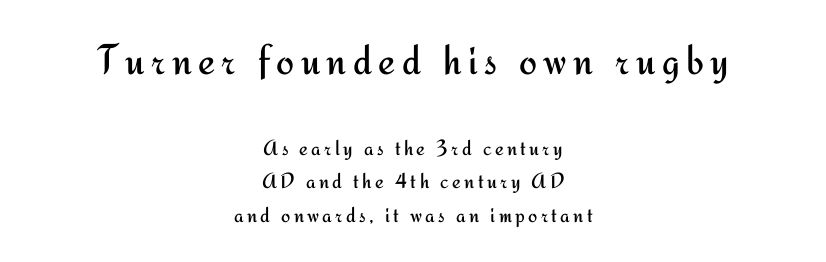
If you measured baseline to baseline, you'd find a middling distance. Ordinary non-slanted type is in use. Unlike a traditional serif, this face leaves its strokes unadorned. Character widths vary here, with narrow letters taking less room than wide ones.
